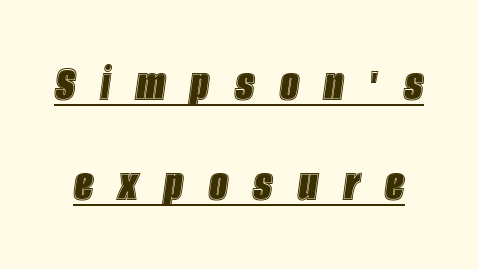
How are the letters spaced? Widely, with obvious added tracking. The rendering uses natural spacing where letterforms have individual widths. A typographer would call this underscored text. The axis of the letterforms is tilted away from vertical.
